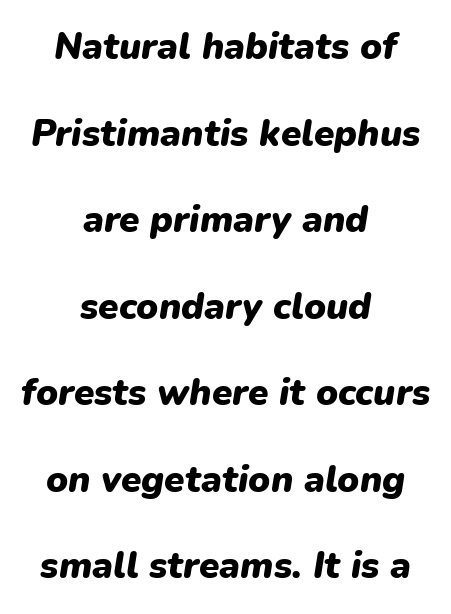
Q: Is the text bold? A: Yes.
Q: Is the text italic (slanted)? A: Yes, it leans right by about 9 degrees.
Q: Is the text underlined? A: No.
Q: How is the paragraph aligned? A: Centered.
Q: Is the spacing between letters normal or unusually wide? A: Normal.
Q: Is the spacing between lines tight, normal or loose? A: Loose.
Q: Width (condensed, normal, or wide)? A: Normal.
Q: Stroke contrast? A: Low.
Q: x-height? A: Medium.
Q: Monospaced? A: No.
